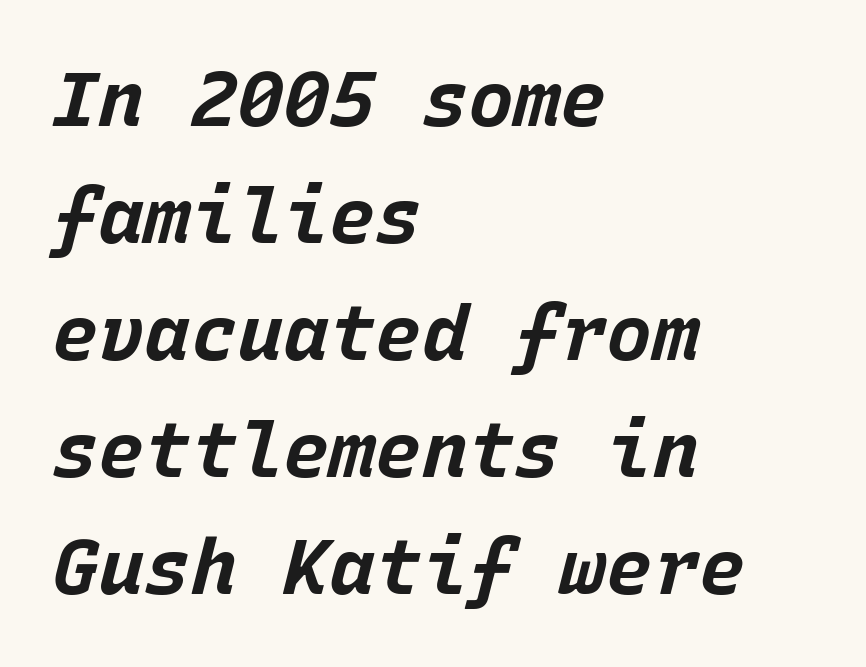
Yep, that's italic — everything's leaning. A typesetter would call this monospace, since all characters share one set width. Students, observe: this is what conventionally led text looks like. Each word holds together tightly as a unit, with standard inter-letter gaps. Strong, thick strokes mark this as bold type. Check the space under the baseline: it is left empty.
